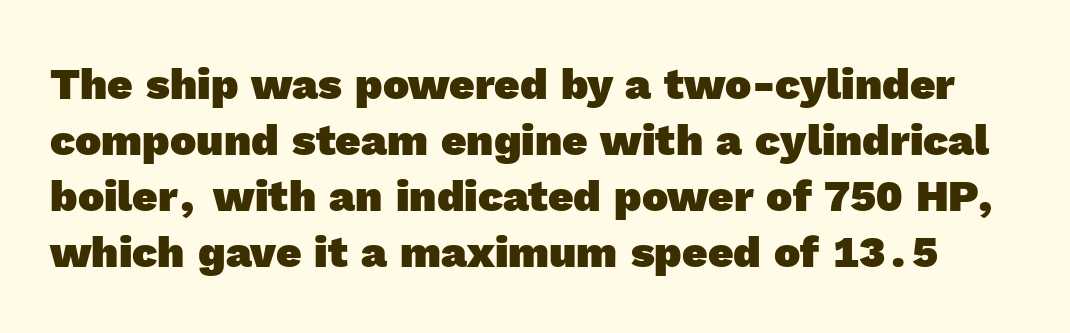
{"serif": "no", "bold": "yes", "weight": "heavy", "width": "normal", "x_height": "medium", "monospaced": "no", "underline": "no", "line_spacing": "normal", "line_spacing_ratio": 1.27, "letter_spacing": "normal", "letter_spacing_em": 0.0, "glyph_px": 44}
